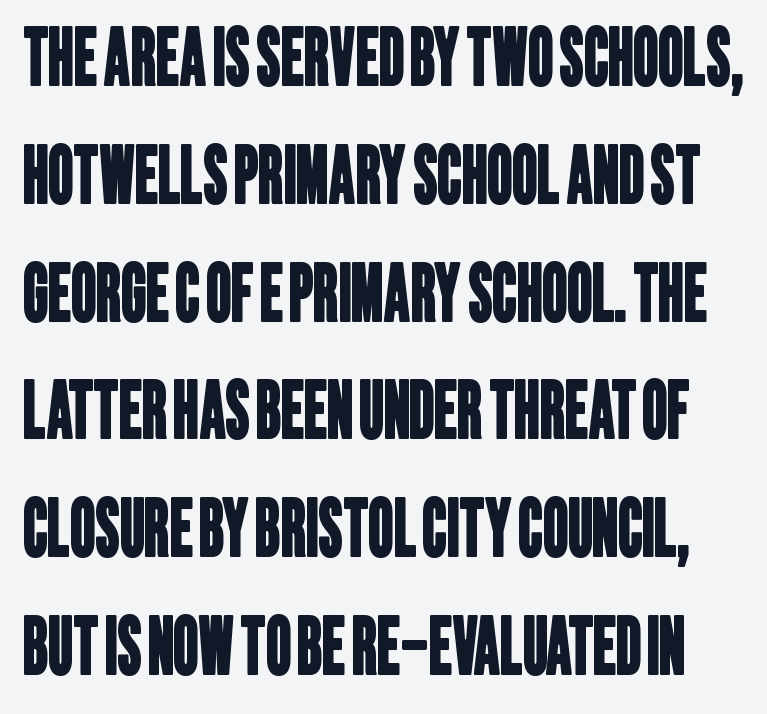
Q: Is the typeface a serif or a sans-serif typeface? A: Sans-serif.
Q: Is the text underlined? A: No.
Q: Is the spacing between letters normal or unusually wide? A: Normal.
Q: Is the spacing between lines tight, normal or loose? A: Normal.
Q: Width (condensed, normal, or wide)? A: Condensed.
Q: Stroke contrast? A: Low.
Q: x-height? A: Large.
Q: Monospaced? A: No.
